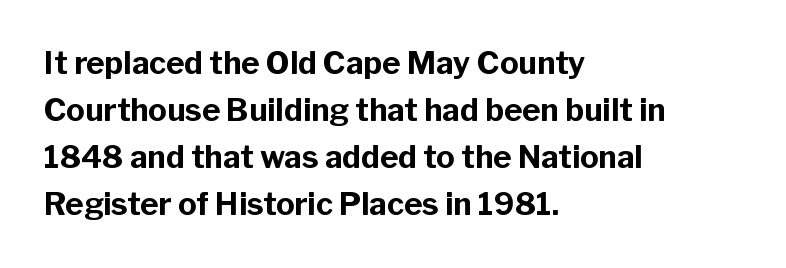
Q: Is the text bold? A: Yes.
Q: Is the text italic (slanted)? A: No, it is upright.
Q: Is the typeface a serif or a sans-serif typeface? A: Sans-serif.
Q: Is the text underlined? A: No.
Q: How is the paragraph aligned? A: Left-aligned.
Q: Is the spacing between letters normal or unusually wide? A: Normal.
Q: Is the spacing between lines tight, normal or loose? A: Normal.
Q: Width (condensed, normal, or wide)? A: Normal.
Q: Stroke contrast? A: Low.
Q: x-height? A: Medium.
Q: Monospaced? A: No.
